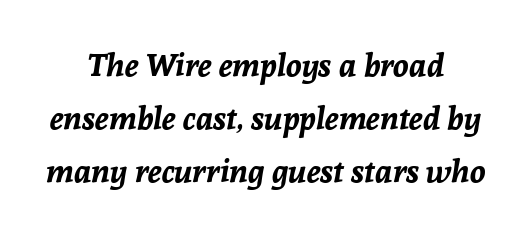
Character widths vary here, with narrow letters taking less room than wide ones. Emphasis by weight is at full strength: bold. Leading matches the norm, producing a regular column. Casual observation: everything's sitting right in the middle.
